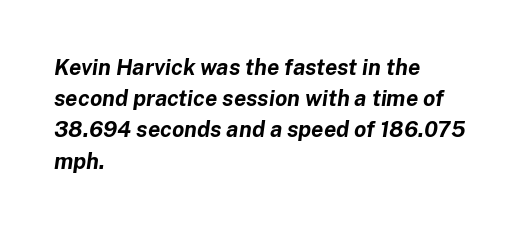
Q: Is the text bold? A: Yes.
Q: Is the text italic (slanted)? A: Yes, it leans right by about 8 degrees.
Q: Is the text underlined? A: No.
Q: How is the paragraph aligned? A: Left-aligned.
Q: Is the spacing between letters normal or unusually wide? A: Normal.
Q: Is the spacing between lines tight, normal or loose? A: Normal.
